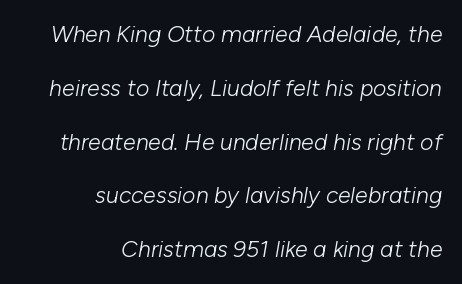
The image shows 23 px text type, italic (leaning right); set right-aligned, loose line spacing (2.34x), normal letter spacing, not underlined.
